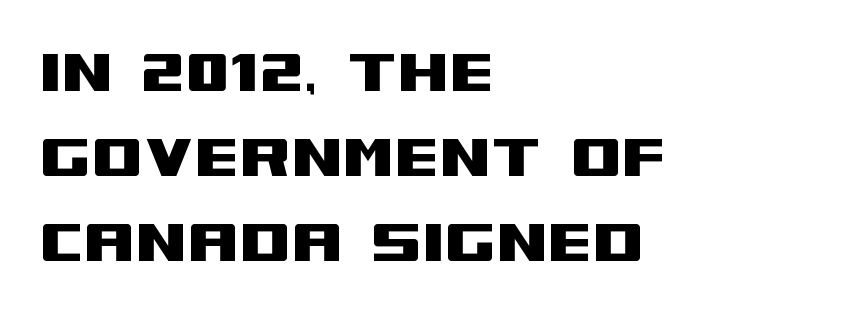
The image shows 74 px wide sans-serif type, upright; set left-aligned, tight line spacing (1.15x), normal letter spacing, not underlined; medium stroke contrast and a large x-height.
